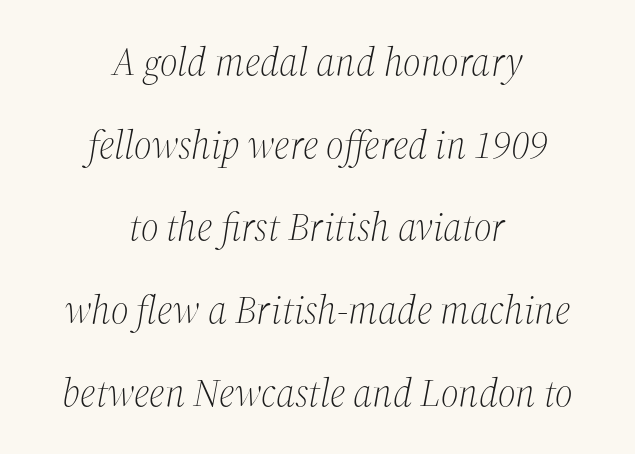
Q: Is the text bold? A: No.
Q: Is the text italic (slanted)? A: Yes, it leans right by about 12 degrees.
Q: Is the typeface a serif or a sans-serif typeface? A: Serif.
Q: Is the text underlined? A: No.
Q: How is the paragraph aligned? A: Centered.
Q: Is the spacing between letters normal or unusually wide? A: Normal.
Q: Is the spacing between lines tight, normal or loose? A: Loose.
Q: Width (condensed, normal, or wide)? A: Normal.
Q: Stroke contrast? A: Medium.
Q: x-height? A: Medium.
Q: Monospaced? A: No.
